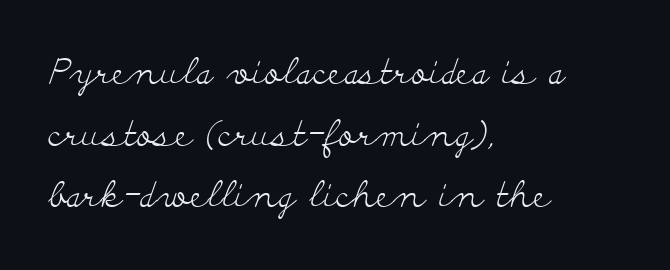
{"serif": "yes", "bold": "no", "weight": "light", "width": "wide", "stroke_contrast": "low", "x_height": "small", "monospaced": "no", "underline": "no", "align": "left", "line_spacing_ratio": 1.76, "letter_spacing": "normal", "letter_spacing_em": 0.0, "glyph_px": 35}
